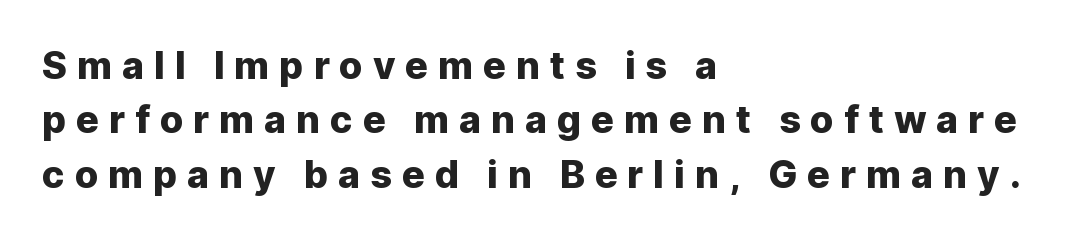
Q: Is the text italic (slanted)? A: No, it is upright.
Q: Is the typeface a serif or a sans-serif typeface? A: Sans-serif.
Q: Is the text underlined? A: No.
Q: How is the paragraph aligned? A: Left-aligned.
Q: Is the spacing between letters normal or unusually wide? A: Unusually wide.
Q: Is the spacing between lines tight, normal or loose? A: Normal.
Q: Width (condensed, normal, or wide)? A: Normal.
Q: Stroke contrast? A: Low.
Q: x-height? A: Medium.
Q: Monospaced? A: No.
